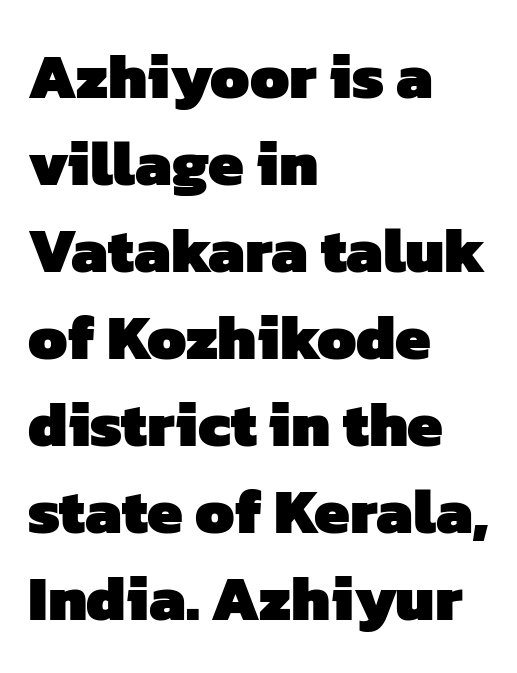
The image shows 63 px heavy sans-serif type; set left-aligned, normal line spacing (1.38x), normal letter spacing, not underlined; low stroke contrast and a medium x-height.
